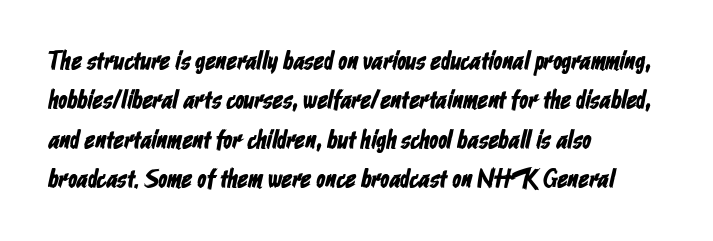
{"underline": "no", "align": "left", "line_spacing": "normal", "line_spacing_ratio": 1.51, "letter_spacing": "normal", "letter_spacing_em": 0.0, "glyph_px": 26}
